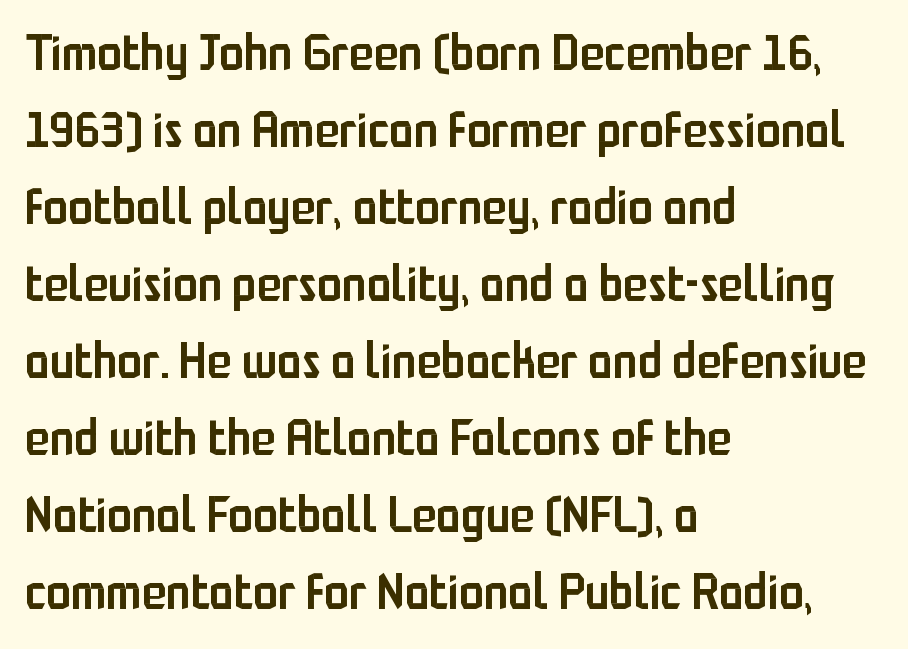
{"serif": "no", "italic": "no", "bold": "semi", "weight": "semibold", "width": "condensed", "stroke_contrast": "low", "x_height": "medium", "monospaced": "no", "underline": "no", "align": "left", "line_spacing": "normal", "line_spacing_ratio": 1.54, "letter_spacing": "normal", "letter_spacing_em": 0.0, "glyph_px": 50}
